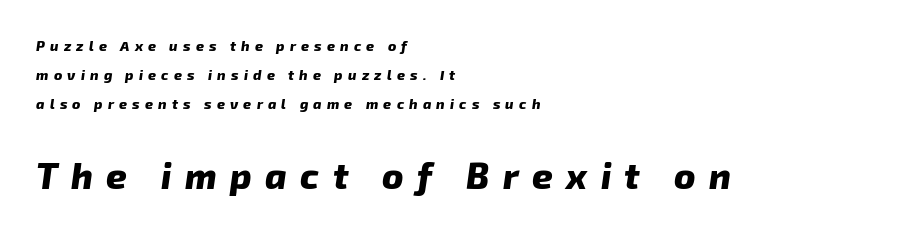
The image shows 36 px heavy sans-serif type; set left-aligned, loose line spacing (2.07x), unusually wide letter spacing (+0.37 em), not underlined; the second (bottom) block is 2.57x larger; low stroke contrast and a medium x-height.
